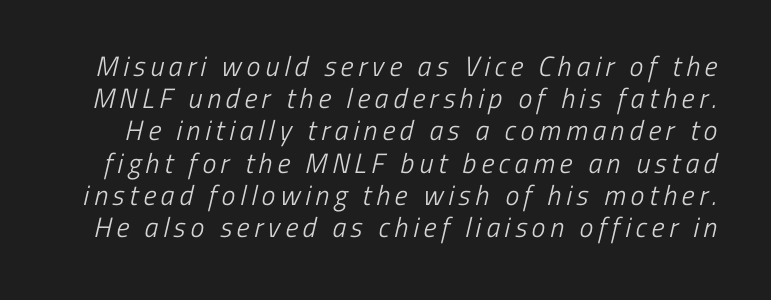
{"serif": "no", "bold": "no", "weight": "light", "width": "condensed", "stroke_contrast": "low", "x_height": "medium", "monospaced": "no", "underline": "no", "line_spacing": "tight", "line_spacing_ratio": 1.15, "glyph_px": 28}
